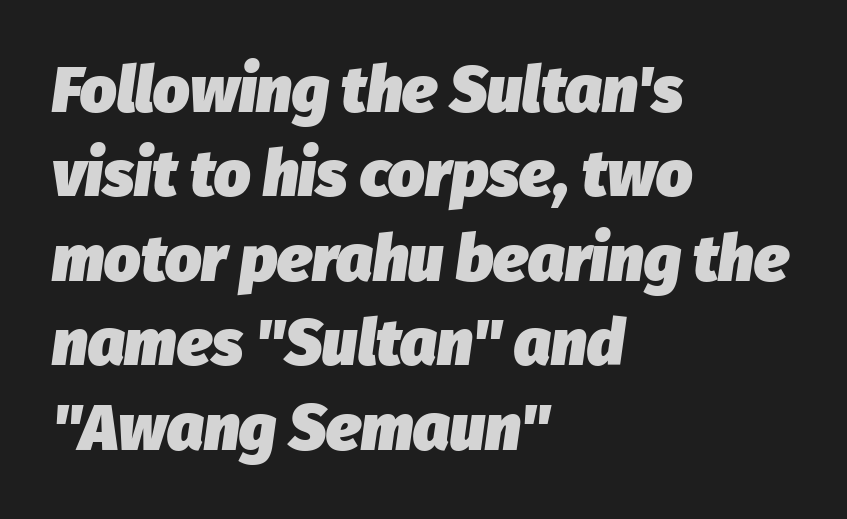
Q: Is the text bold? A: Yes.
Q: Is the text italic (slanted)? A: Yes, it leans right by about 8 degrees.
Q: Is the text underlined? A: No.
Q: How is the paragraph aligned? A: Left-aligned.
Q: Is the spacing between letters normal or unusually wide? A: Normal.
Q: Is the spacing between lines tight, normal or loose? A: Normal.
Q: Width (condensed, normal, or wide)? A: Normal.
Q: Stroke contrast? A: Low.
Q: x-height? A: Medium.
Q: Monospaced? A: No.
